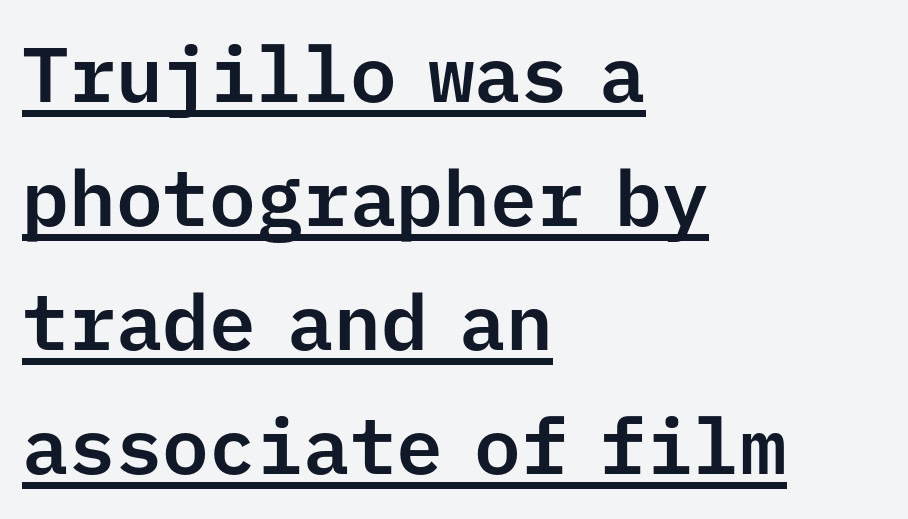
The image shows 78 px sans-serif type, upright, monospaced; set left-aligned, normal line spacing (1.59x), normal letter spacing, underlined; low stroke contrast and a medium x-height.
